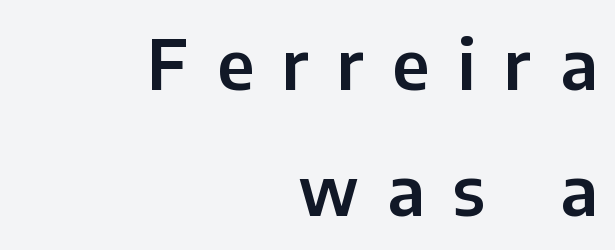
The image shows 69 px sans-serif type, upright; set right-aligned, line spacing 1.82x, unusually wide letter spacing (+0.41 em), not underlined; low stroke contrast and a medium x-height.
